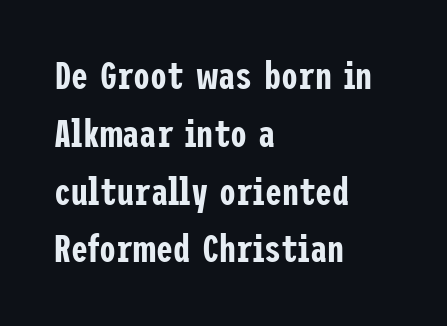
{"serif": "no", "italic": "no", "width": "condensed", "stroke_contrast": "low", "x_height": "medium", "underline": "no", "align": "left", "line_spacing": "normal", "line_spacing_ratio": 1.52, "letter_spacing": "normal", "letter_spacing_em": 0.0, "glyph_px": 38}
